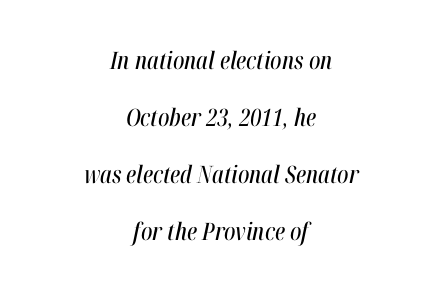
Q: Is the text italic (slanted)? A: Yes, it leans right by about 12 degrees.
Q: Is the text underlined? A: No.
Q: How is the paragraph aligned? A: Centered.
Q: Is the spacing between letters normal or unusually wide? A: Normal.
Q: Is the spacing between lines tight, normal or loose? A: Loose.
